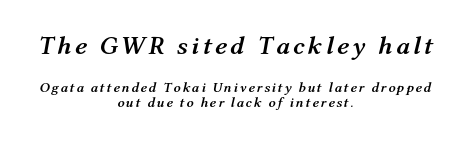
Q: Is the text bold? A: Yes.
Q: Is the text italic (slanted)? A: Yes, it leans right by about 12 degrees.
Q: Is the text underlined? A: No.
Q: How is the paragraph aligned? A: Centered.
Q: Is the spacing between lines tight, normal or loose? A: Tight.
Q: Which block of text is set in a larger size, the first (top) or the second (bottom)? A: The first (top) one.
